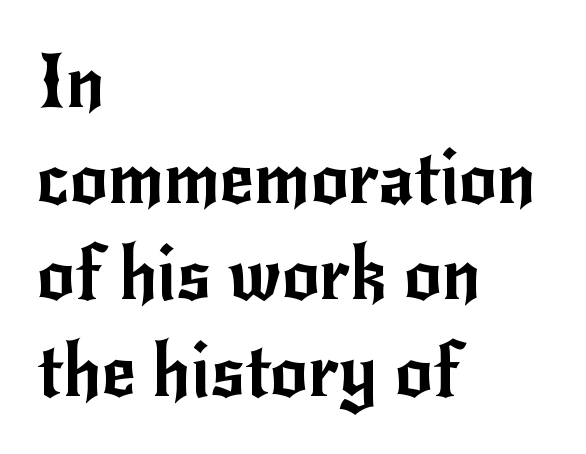
{"serif": "no", "italic": "no", "width": "normal", "stroke_contrast": "low", "x_height": "small", "monospaced": "no", "underline": "no", "align": "left", "line_spacing": "normal", "line_spacing_ratio": 1.3, "letter_spacing": "normal", "letter_spacing_em": 0.0, "glyph_px": 74}
